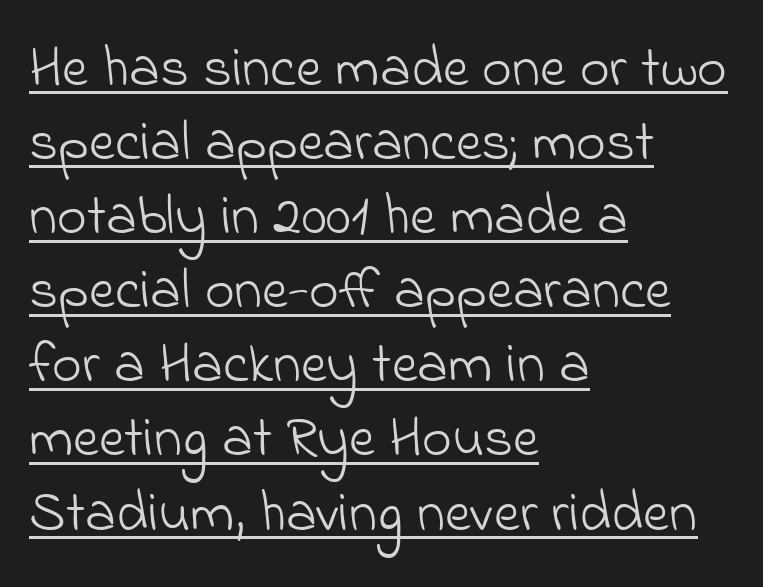
Q: Is the text bold? A: No.
Q: Is the typeface a serif or a sans-serif typeface? A: Sans-serif.
Q: Is the text underlined? A: Yes.
Q: How is the paragraph aligned? A: Left-aligned.
Q: Is the spacing between letters normal or unusually wide? A: Normal.
Q: Is the spacing between lines tight, normal or loose? A: Normal.
Q: Width (condensed, normal, or wide)? A: Normal.
Q: Stroke contrast? A: Low.
Q: x-height? A: Small.
Q: Monospaced? A: No.
